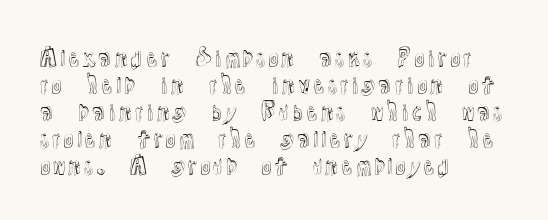
Q: Is the text italic (slanted)? A: No, it is upright.
Q: Is the text underlined? A: No.
Q: How is the paragraph aligned? A: Left-aligned.
Q: Is the spacing between letters normal or unusually wide? A: Normal.
